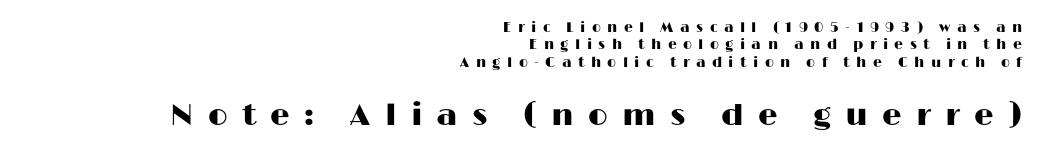
The image shows 31 px wide sans-serif type, upright; set right-aligned, normal line spacing (1.25x), unusually wide letter spacing (+0.46 em), not underlined; the second (bottom) block is 2.21x larger; high stroke contrast and a medium x-height.
